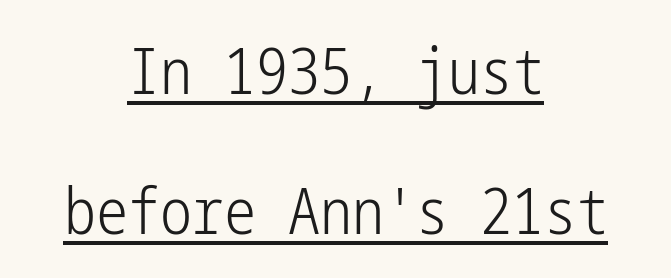
Q: Is the text bold? A: No.
Q: Is the text italic (slanted)? A: No, it is upright.
Q: Is the typeface a serif or a sans-serif typeface? A: Sans-serif.
Q: Is the text underlined? A: Yes.
Q: How is the paragraph aligned? A: Centered.
Q: Is the spacing between letters normal or unusually wide? A: Normal.
Q: Is the spacing between lines tight, normal or loose? A: Loose.
Q: Width (condensed, normal, or wide)? A: Condensed.
Q: Stroke contrast? A: Low.
Q: x-height? A: Medium.
